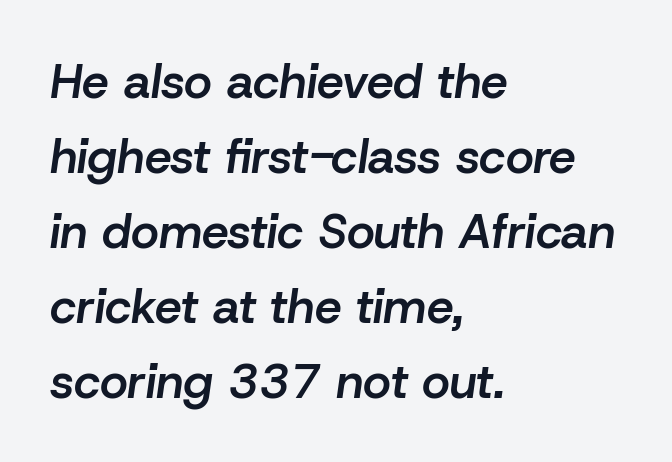
Q: Is the text bold? A: Semi-bold.
Q: Is the text italic (slanted)? A: Yes, it leans right by about 8 degrees.
Q: Is the text underlined? A: No.
Q: How is the paragraph aligned? A: Left-aligned.
Q: Is the spacing between letters normal or unusually wide? A: Normal.
Q: Is the spacing between lines tight, normal or loose? A: Normal.
Q: Width (condensed, normal, or wide)? A: Normal.
Q: Stroke contrast? A: Low.
Q: x-height? A: Medium.
Q: Monospaced? A: No.
